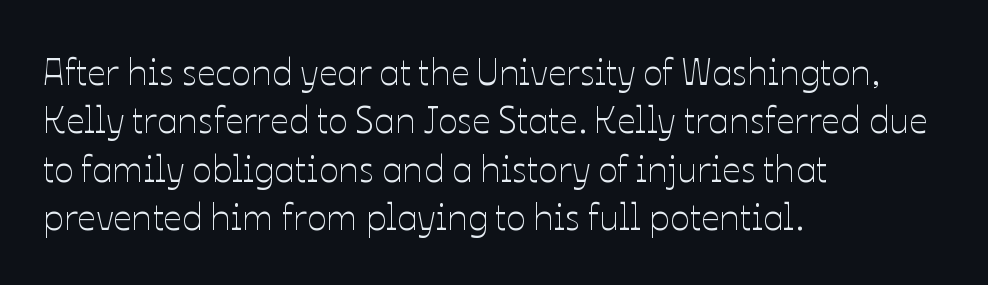
The image shows 37 px thin type, upright; set left-aligned, normal line spacing (1.31x), normal letter spacing, not underlined; low stroke contrast and a medium x-height.
